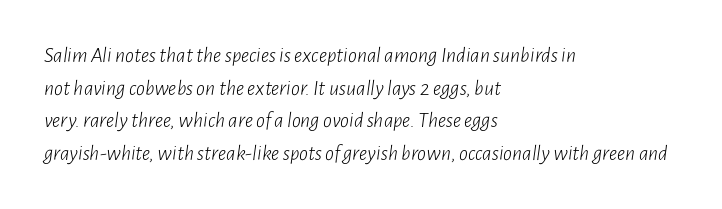
The image shows 22 px text type, italic (leaning right); set left-aligned, normal line spacing (1.48x), normal letter spacing, not underlined.
